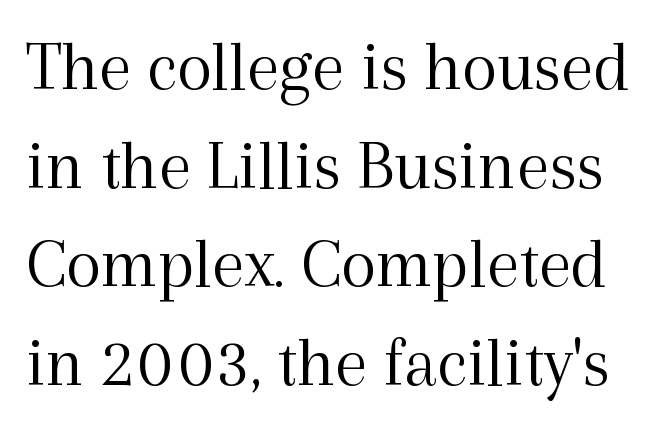
Q: Is the text bold? A: No.
Q: Is the text italic (slanted)? A: No, it is upright.
Q: Is the typeface a serif or a sans-serif typeface? A: Serif.
Q: Is the text underlined? A: No.
Q: Is the spacing between letters normal or unusually wide? A: Normal.
Q: Is the spacing between lines tight, normal or loose? A: Normal.
Q: Width (condensed, normal, or wide)? A: Normal.
Q: x-height? A: Medium.
Q: Monospaced? A: No.
